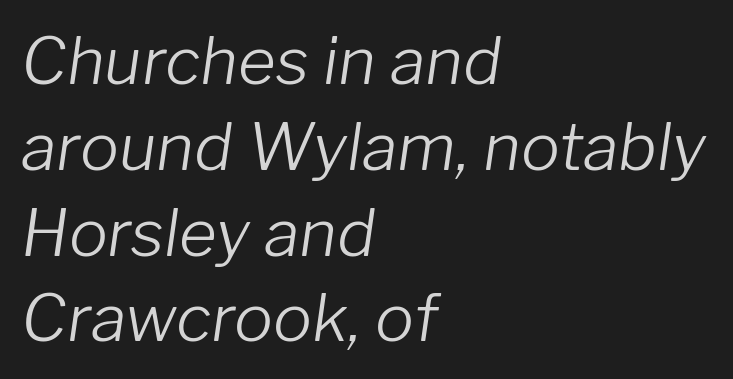
Q: Is the text bold? A: No.
Q: Is the text italic (slanted)? A: Yes, it leans right by about 8 degrees.
Q: Is the text underlined? A: No.
Q: How is the paragraph aligned? A: Left-aligned.
Q: Is the spacing between letters normal or unusually wide? A: Normal.
Q: Is the spacing between lines tight, normal or loose? A: Normal.
Q: Width (condensed, normal, or wide)? A: Normal.
Q: Stroke contrast? A: Low.
Q: x-height? A: Medium.
Q: Monospaced? A: No.
